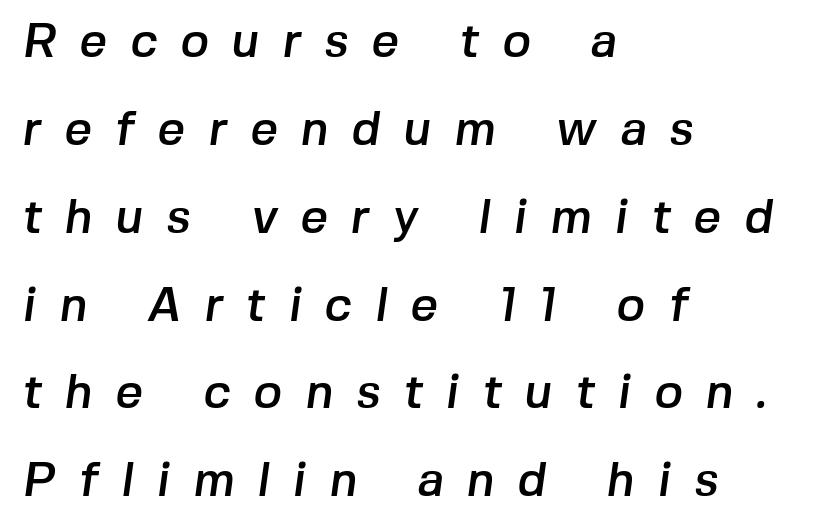
The image shows 48 px sans-serif type; set left-aligned, line spacing 1.83x, unusually wide letter spacing (+0.48 em), not underlined; low stroke contrast and a medium x-height.
